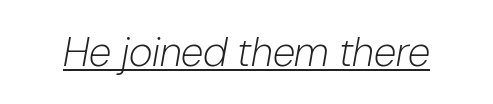
Caption: face not bold, strokes unweighted. Rendered with sloped, italic letterforms. The face used here is proportionally spaced, like ordinary book or web type. A baseline rule has been typeset under these characters.
